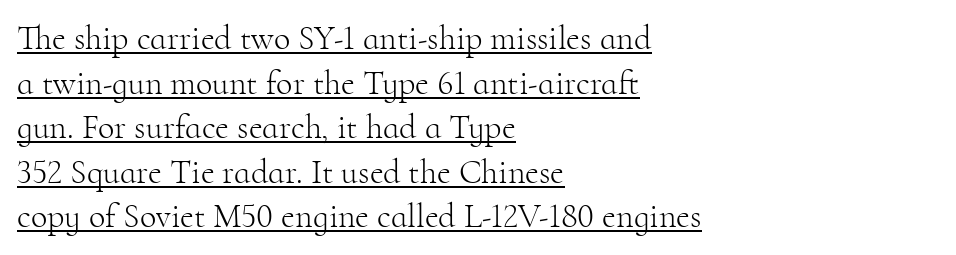
{"serif": "yes", "italic": "no", "bold": "no", "weight": "light", "width": "normal", "stroke_contrast": "high", "x_height": "small", "monospaced": "no", "underline": "yes", "align": "left", "line_spacing": "normal", "line_spacing_ratio": 1.31, "letter_spacing": "normal", "letter_spacing_em": 0.0, "glyph_px": 34}
